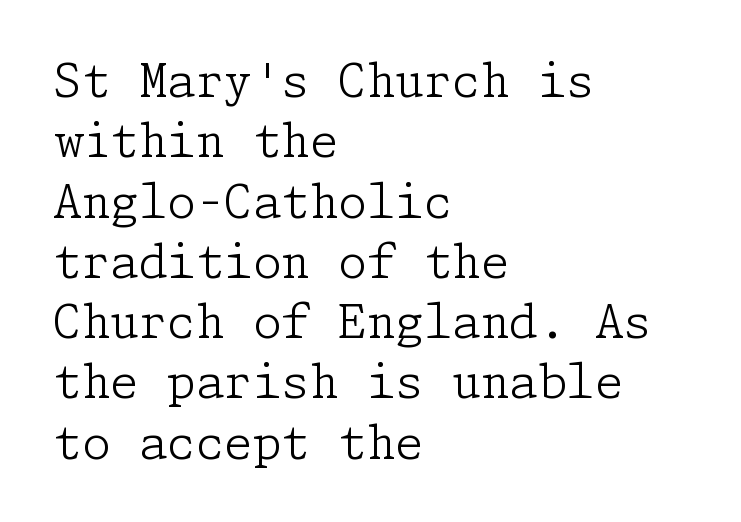
The image shows 46 px light serif type, upright; set left-aligned, normal line spacing (1.31x), normal letter spacing, not underlined; low stroke contrast and a medium x-height.
